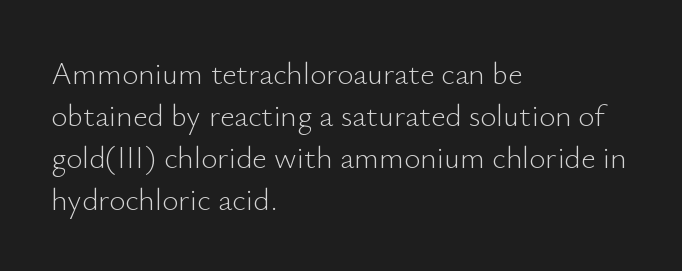
The image shows 31 px light sans-serif type, upright; set left-aligned, normal line spacing (1.36x), normal letter spacing, not underlined; low stroke contrast and a small x-height.
